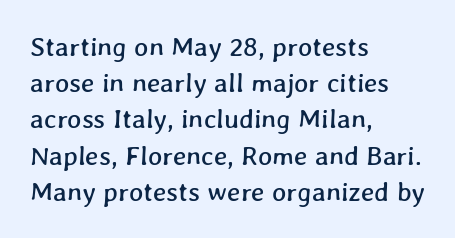
{"underline": "no", "align": "left", "line_spacing": "normal", "line_spacing_ratio": 1.34, "letter_spacing": "normal", "letter_spacing_em": 0.0, "glyph_px": 27}
